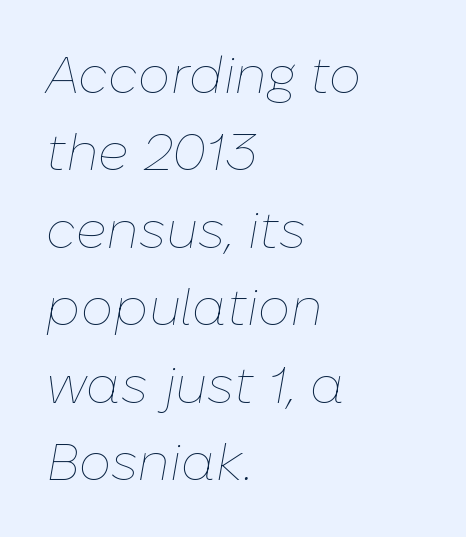
Do the characters align in a grid? No, the font is proportional. The passage shown is not underscored anywhere. A typesetter would mark this as italic. No extra ink here — the face is not bold. No extra tracking has been applied to these lines. Notice how descenders clear the ascenders below comfortably — that's standard leading.
